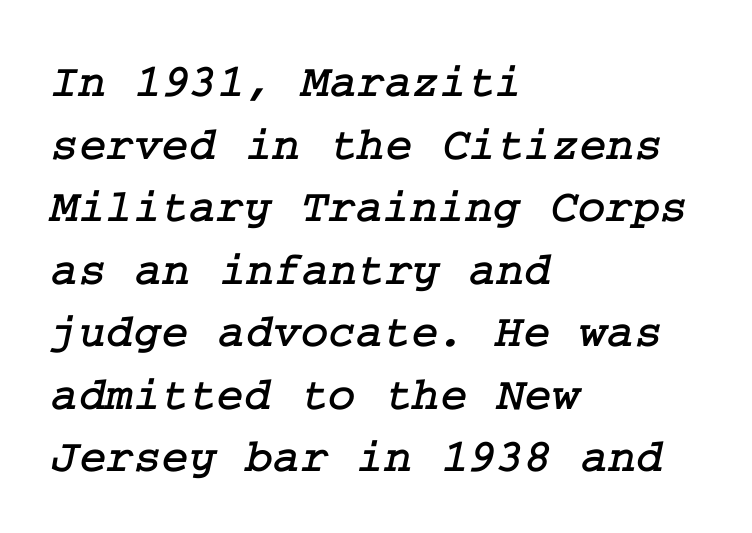
The passage shown has conventional tracking throughout. Line spacing here is normal. The specimen omits any rule beneath the text block's lines. Horizontal alignment here is leftward, the default for most running prose. Classification — serif.
